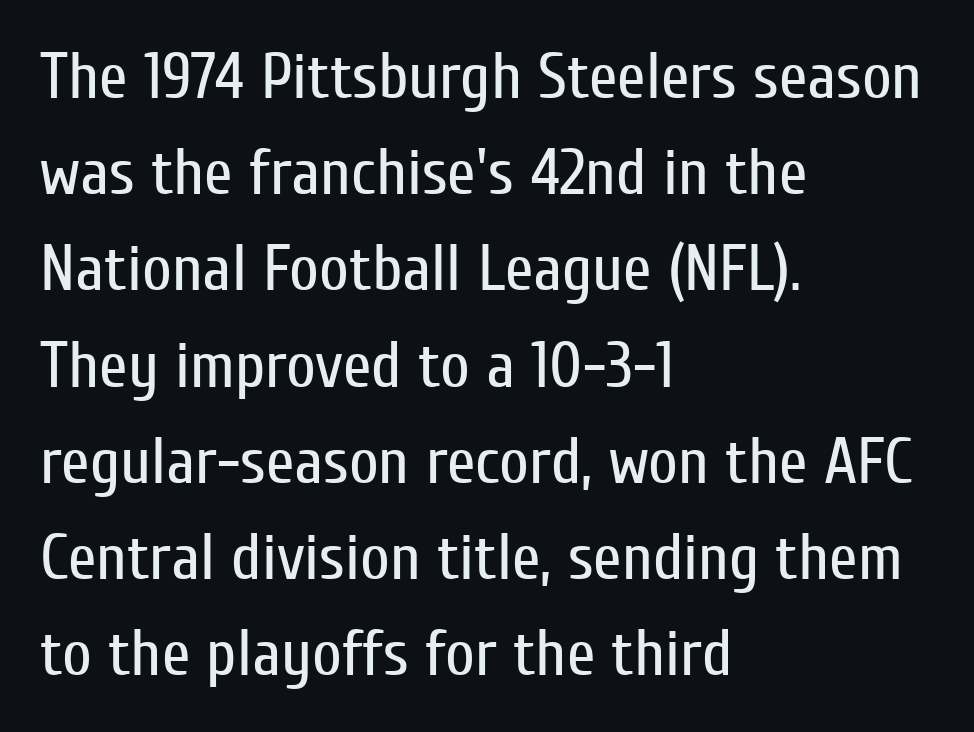
Q: Is the text bold? A: No.
Q: Is the text italic (slanted)? A: No, it is upright.
Q: Is the typeface a serif or a sans-serif typeface? A: Sans-serif.
Q: Is the text underlined? A: No.
Q: How is the paragraph aligned? A: Left-aligned.
Q: Is the spacing between letters normal or unusually wide? A: Normal.
Q: Is the spacing between lines tight, normal or loose? A: Normal.
Q: Width (condensed, normal, or wide)? A: Condensed.
Q: Stroke contrast? A: Low.
Q: x-height? A: Medium.
Q: Monospaced? A: No.
